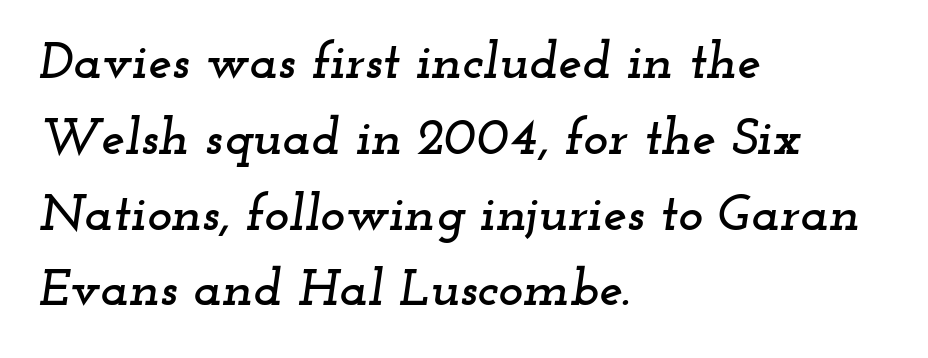
The image shows 53 px wide serif type, italic (leaning right); set left-aligned, normal line spacing (1.43x), normal letter spacing, not underlined; low stroke contrast and a small x-height.
